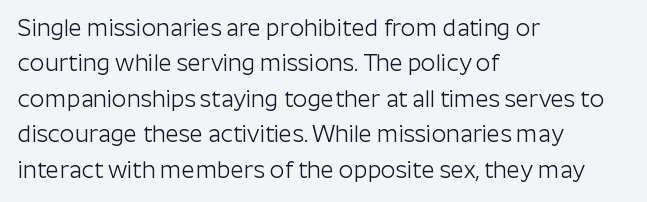
{"italic": "no", "bold": "no", "underline": "no", "align": "left", "line_spacing": "normal", "line_spacing_ratio": 1.54, "letter_spacing": "normal", "letter_spacing_em": 0.0, "glyph_px": 23}
